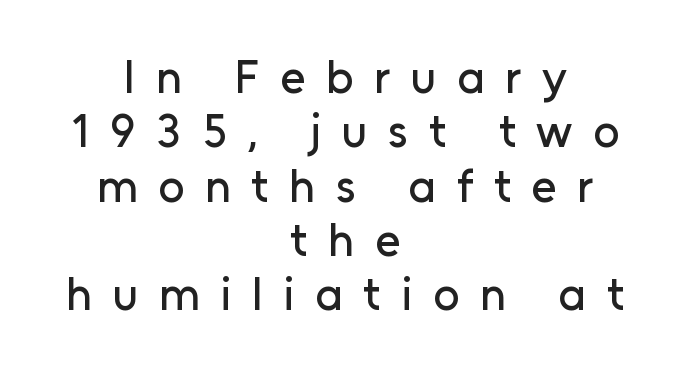
The image shows 46 px sans-serif type, upright; set centered, line spacing 1.18x, unusually wide letter spacing (+0.45 em), not underlined; low stroke contrast and a medium x-height.
